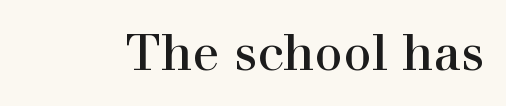
Q: Is the text italic (slanted)? A: No, it is upright.
Q: Is the typeface a serif or a sans-serif typeface? A: Serif.
Q: Is the text underlined? A: No.
Q: Is the spacing between letters normal or unusually wide? A: Normal.
Q: Width (condensed, normal, or wide)? A: Normal.
Q: x-height? A: Medium.
Q: Monospaced? A: No.
